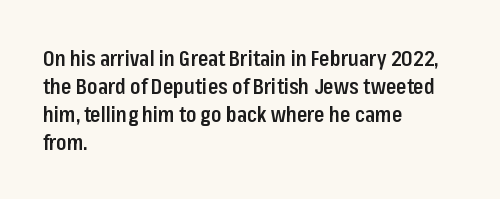
This is moderately heavy type, rendered in semibold. The baseline area is clear. The horizontal fit of the characters is conventional and even. Layout note: lines flush left.
